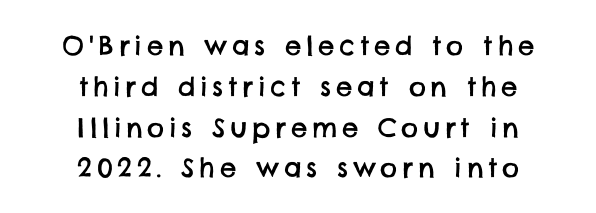
Q: Is the text underlined? A: No.
Q: How is the paragraph aligned? A: Centered.
Q: Is the spacing between lines tight, normal or loose? A: Normal.
